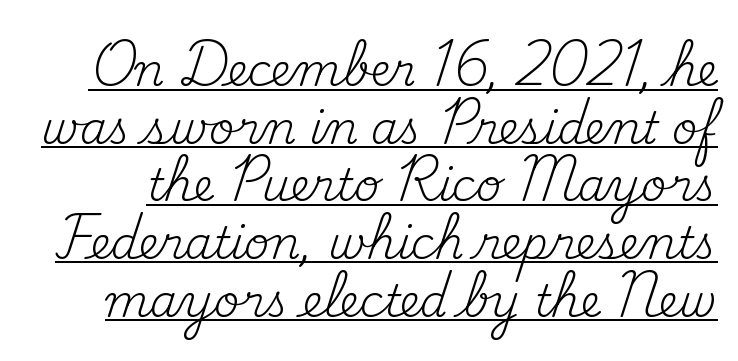
Interline gaps are of average width in this sample. The weight tops out at a normal text grade. The type is set solid horizontally, with unmodified tracking. In designer terms, the underline attribute is active on this setting.
